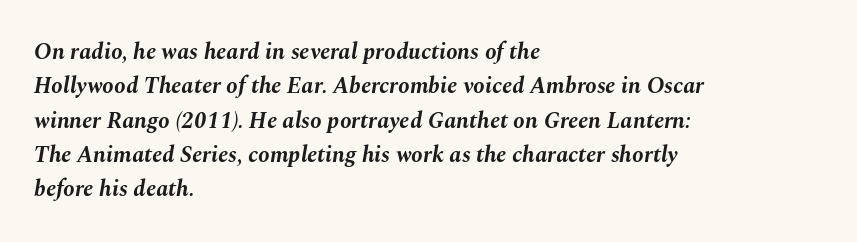
Q: Is the text bold? A: Yes.
Q: Is the text italic (slanted)? A: Yes, it leans right by about 10 degrees.
Q: Is the text underlined? A: No.
Q: How is the paragraph aligned? A: Left-aligned.
Q: Is the spacing between letters normal or unusually wide? A: Normal.
Q: Is the spacing between lines tight, normal or loose? A: Normal.
